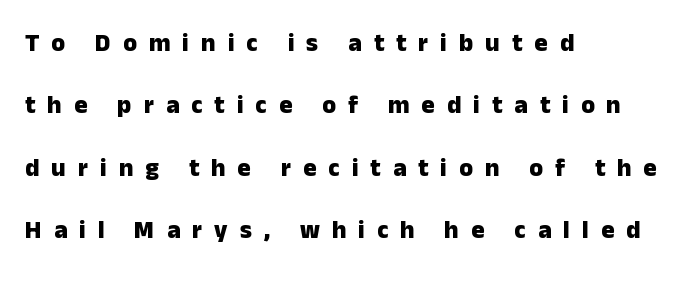
Q: Is the text bold? A: Yes.
Q: Is the text italic (slanted)? A: No, it is upright.
Q: Is the text underlined? A: No.
Q: How is the paragraph aligned? A: Left-aligned.
Q: Is the spacing between letters normal or unusually wide? A: Unusually wide.
Q: Is the spacing between lines tight, normal or loose? A: Loose.
